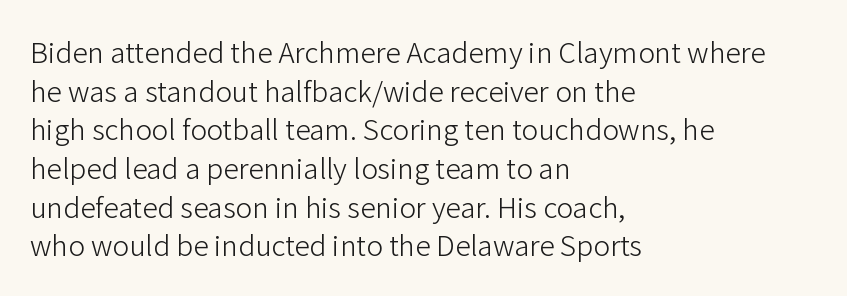
{"serif": "no", "italic": "no", "bold": "no", "weight": "light", "width": "normal", "stroke_contrast": "low", "x_height": "medium", "monospaced": "no", "underline": "no", "align": "left", "line_spacing": "normal", "line_spacing_ratio": 1.38, "letter_spacing": "normal", "letter_spacing_em": 0.0, "glyph_px": 28}
